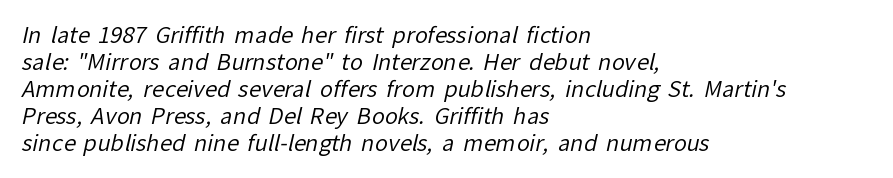
This sample uses plain, unmodified letter spacing. The compositor pushed each line to the left boundary. Descenders hang freely into open space. Compared with a typical body face, this is equally light or lighter still.
